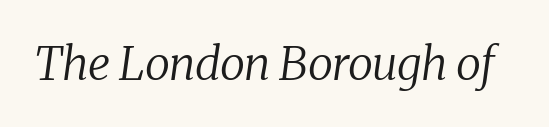
The image shows 46 px regular-weight serif type, italic (leaning right); set normal letter spacing, not underlined; medium stroke contrast and a medium x-height.
